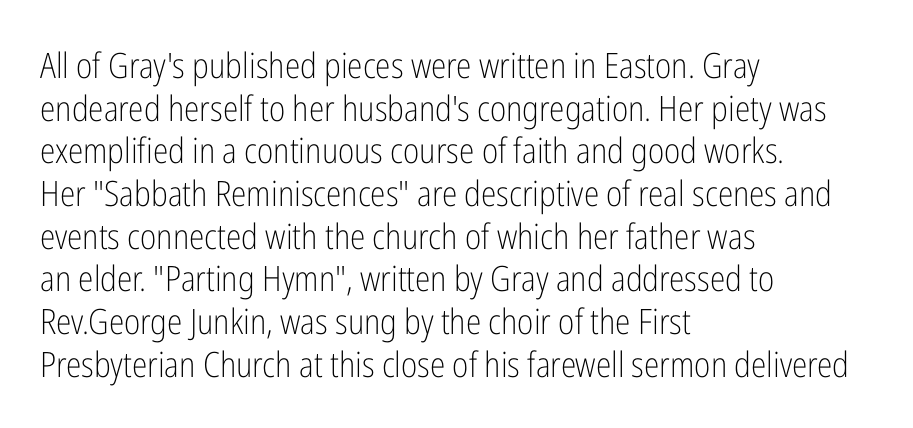
The image shows 35 px light, condensed sans-serif type, upright; set left-aligned, line spacing 1.22x, normal letter spacing, not underlined; low stroke contrast and a medium x-height.
